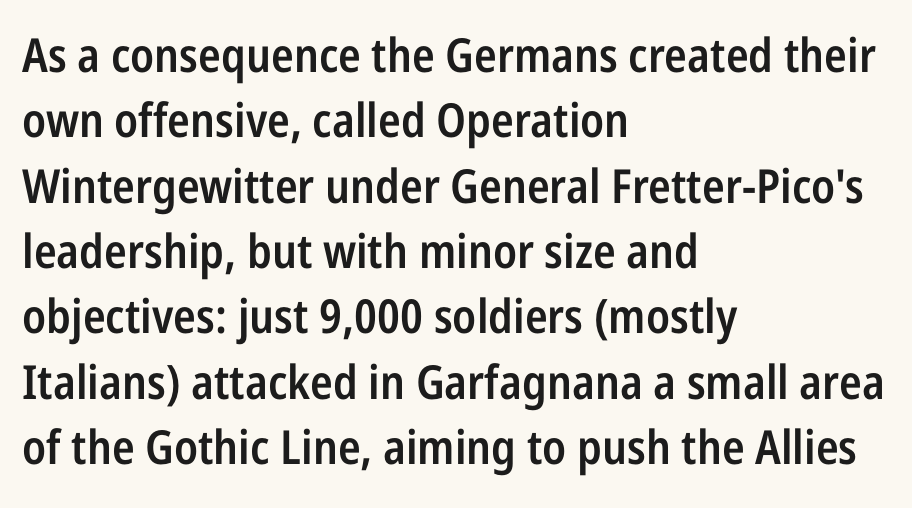
Q: Is the text bold? A: Semi-bold.
Q: Is the text italic (slanted)? A: No, it is upright.
Q: Is the typeface a serif or a sans-serif typeface? A: Sans-serif.
Q: Is the text underlined? A: No.
Q: How is the paragraph aligned? A: Left-aligned.
Q: Is the spacing between letters normal or unusually wide? A: Normal.
Q: Is the spacing between lines tight, normal or loose? A: Normal.
Q: Width (condensed, normal, or wide)? A: Condensed.
Q: Stroke contrast? A: Low.
Q: x-height? A: Medium.
Q: Monospaced? A: No.
